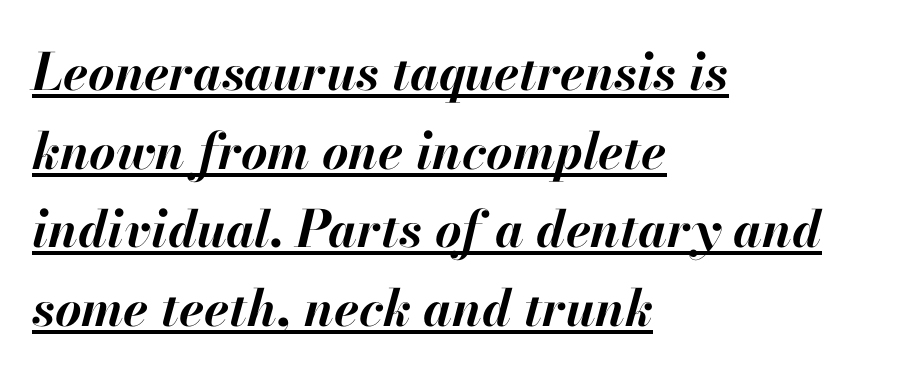
The image shows 51 px bold type, italic (leaning right); set left-aligned, normal line spacing (1.54x), normal letter spacing, underlined; high stroke contrast and a small x-height.
